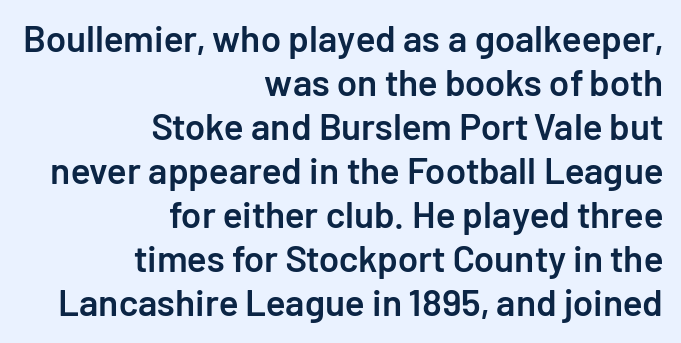
Q: Is the text bold? A: Semi-bold.
Q: Is the text italic (slanted)? A: No, it is upright.
Q: Is the typeface a serif or a sans-serif typeface? A: Sans-serif.
Q: Is the text underlined? A: No.
Q: How is the paragraph aligned? A: Right-aligned.
Q: Is the spacing between letters normal or unusually wide? A: Normal.
Q: Width (condensed, normal, or wide)? A: Normal.
Q: Stroke contrast? A: Low.
Q: x-height? A: Medium.
Q: Monospaced? A: No.
